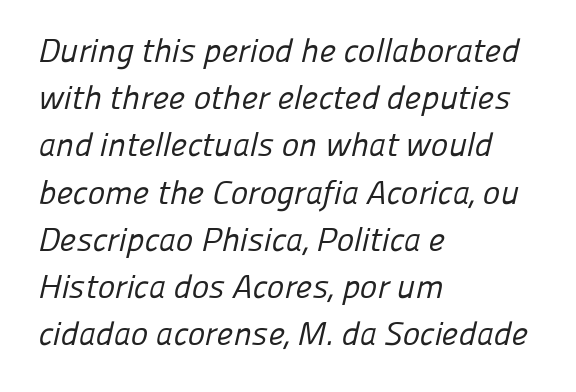
{"serif": "no", "bold": "no", "weight": "regular", "width": "normal", "stroke_contrast": "low", "x_height": "medium", "monospaced": "no", "underline": "no", "align": "left", "line_spacing": "normal", "line_spacing_ratio": 1.43, "letter_spacing": "normal", "letter_spacing_em": 0.0, "glyph_px": 33}
